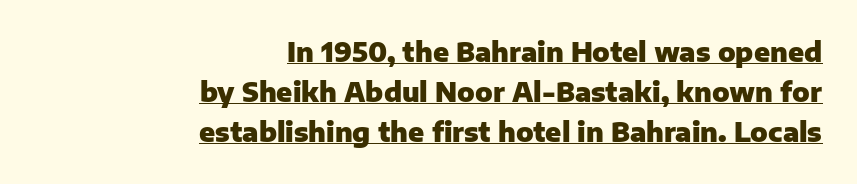
The image shows 26 px bold type, upright; set right-aligned, normal line spacing (1.54x), normal letter spacing, underlined.
